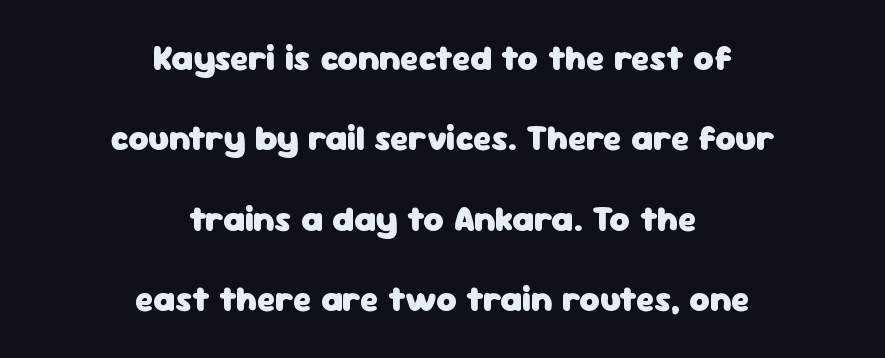
Q: Is the text bold? A: Yes.
Q: Is the text italic (slanted)? A: No, it is upright.
Q: Is the typeface a serif or a sans-serif typeface? A: Sans-serif.
Q: Is the text underlined? A: No.
Q: How is the paragraph aligned? A: Centered.
Q: Is the spacing between letters normal or unusually wide? A: Normal.
Q: Is the spacing between lines tight, normal or loose? A: Loose.
Q: Width (condensed, normal, or wide)? A: Normal.
Q: Stroke contrast? A: Low.
Q: x-height? A: Medium.
Q: Monospaced? A: No.
